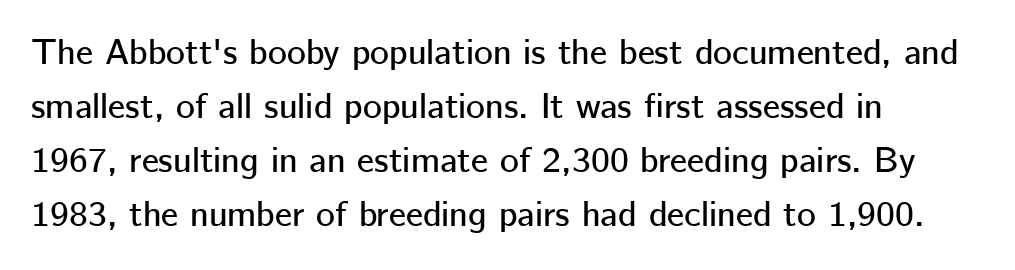
The image shows 36 px sans-serif type, upright; set left-aligned, normal line spacing (1.5x), normal letter spacing, not underlined; low stroke contrast and a medium x-height.
